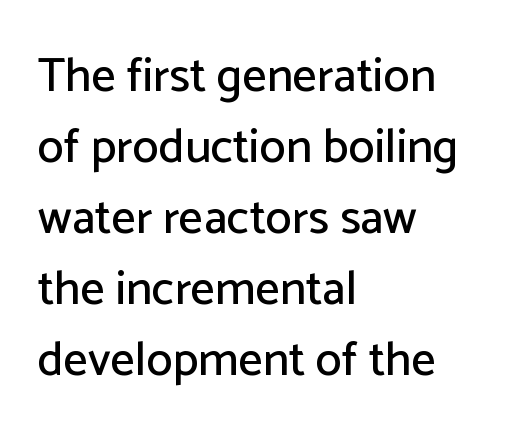
The image shows 48 px sans-serif type, upright; set left-aligned, normal line spacing (1.48x), normal letter spacing, not underlined; low stroke contrast and a medium x-height.
